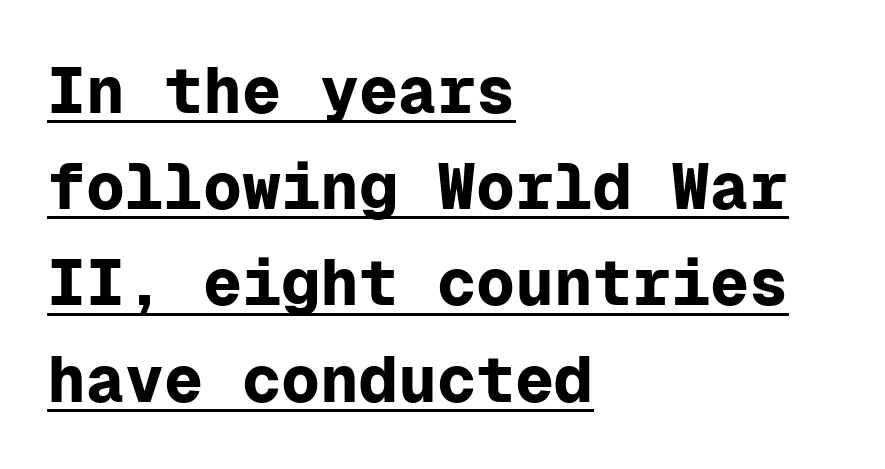
Q: Is the text bold? A: Yes.
Q: Is the text italic (slanted)? A: No, it is upright.
Q: Is the typeface a serif or a sans-serif typeface? A: Sans-serif.
Q: Is the text underlined? A: Yes.
Q: How is the paragraph aligned? A: Left-aligned.
Q: Is the spacing between letters normal or unusually wide? A: Normal.
Q: Is the spacing between lines tight, normal or loose? A: Normal.
Q: Width (condensed, normal, or wide)? A: Normal.
Q: Stroke contrast? A: Low.
Q: x-height? A: Medium.
Q: Monospaced? A: Yes.
